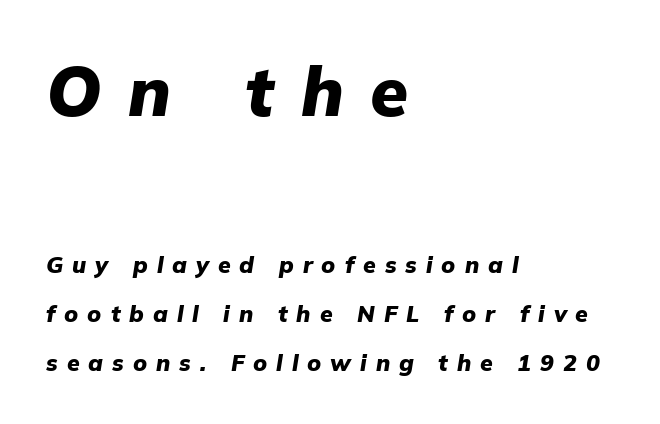
Q: Is the text bold? A: Yes.
Q: Is the text italic (slanted)? A: Yes, it leans right by about 9 degrees.
Q: Is the text underlined? A: No.
Q: How is the paragraph aligned? A: Left-aligned.
Q: Is the spacing between letters normal or unusually wide? A: Unusually wide.
Q: Is the spacing between lines tight, normal or loose? A: Loose.
Q: Which block of text is set in a larger size, the first (top) or the second (bottom)? A: The first (top) one.
Q: Width (condensed, normal, or wide)? A: Normal.
Q: Stroke contrast? A: Low.
Q: x-height? A: Medium.
Q: Monospaced? A: No.
